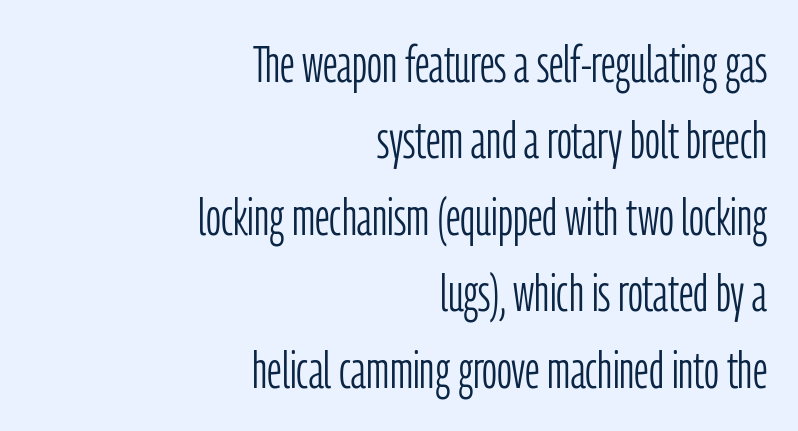
{"serif": "no", "italic": "no", "bold": "no", "weight": "light", "width": "condensed", "stroke_contrast": "low", "x_height": "medium", "monospaced": "no", "underline": "no", "align": "right", "line_spacing": "normal", "line_spacing_ratio": 1.47, "letter_spacing": "normal", "letter_spacing_em": 0.0, "glyph_px": 52}
